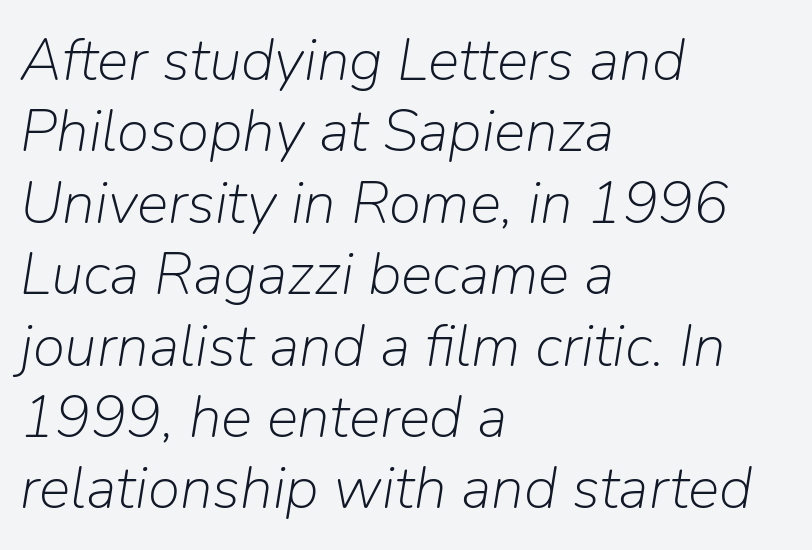
The image shows 59 px light type, italic (leaning right); set left-aligned, line spacing 1.21x, normal letter spacing, not underlined; low stroke contrast and a medium x-height.
